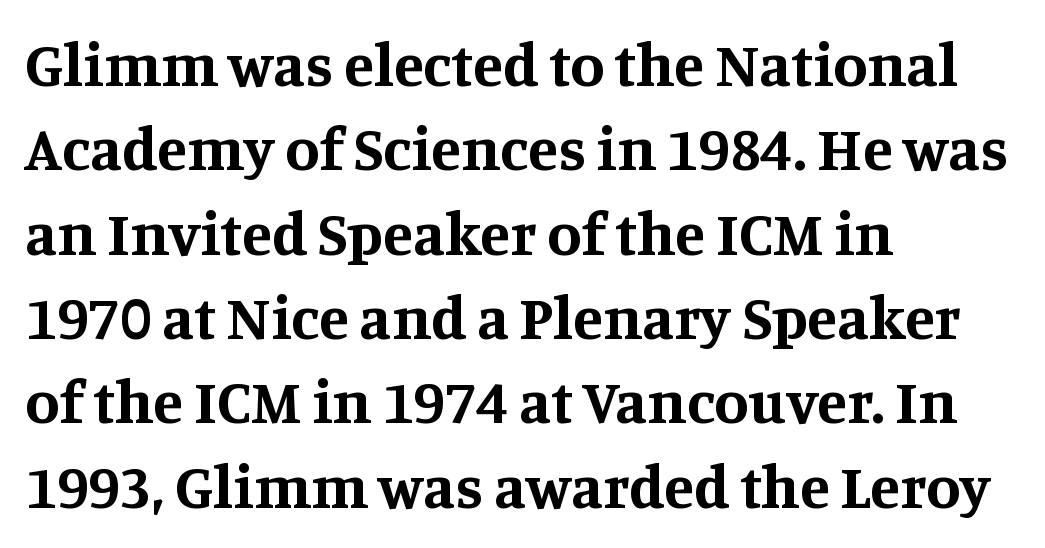
The image shows 62 px bold serif type, upright; set left-aligned, normal line spacing (1.36x), normal letter spacing, not underlined; medium stroke contrast and a large x-height.
